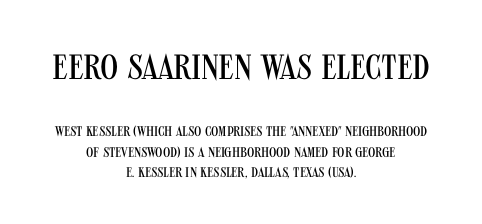
The image shows 35 px regular-weight, condensed sans-serif type, upright; set centered, normal line spacing (1.44x), normal letter spacing, not underlined; the first (top) block is 2.5x larger; medium stroke contrast and a large x-height.
